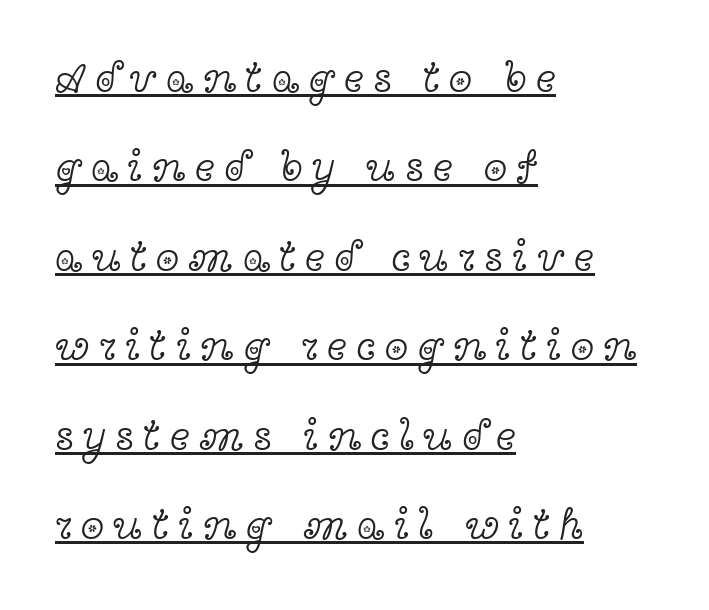
Weight class: somewhere from thin through regular. Letterform terminals end in serifs throughout the passage. Casual observation: everything's shoved over to the left.
